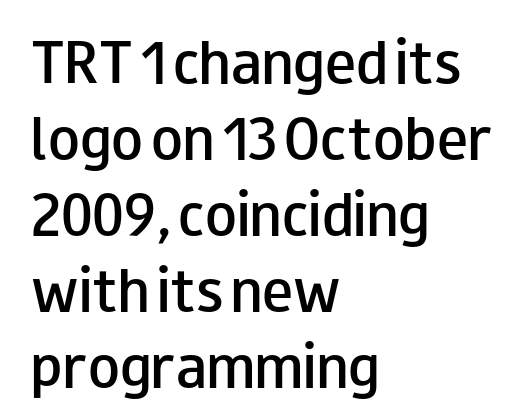
This rendering employs a face without finishing strokes, i.e., a sans-serif. Bare-footed words on every line. Standard letterfit; no display-style spreading of the glyphs. This sample has the flowing, uneven cadence of proportional lettering. Line starts are locked; line ends wander. A bit beefed up — I'd call it semibold rather than bold.
